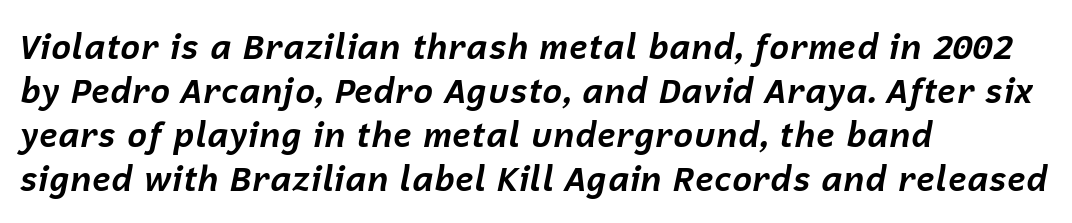
{"italic": "yes", "lean": "right", "slant_degrees": 12, "bold": "yes", "weight": "bold", "width": "normal", "stroke_contrast": "low", "x_height": "medium", "monospaced": "no", "underline": "no", "align": "left", "line_spacing": "normal", "line_spacing_ratio": 1.29, "letter_spacing": "normal", "letter_spacing_em": 0.0, "glyph_px": 34}
